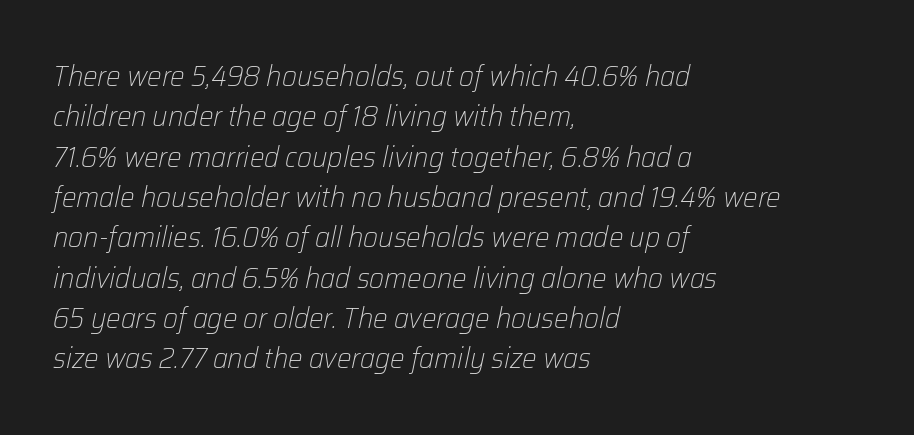
The specimen reads as italic at a glance. You could call the tracking neutral — neither tight nor loose. The rag falls on the right side of this text block. The font is comparable to plain body text, perhaps lighter.
